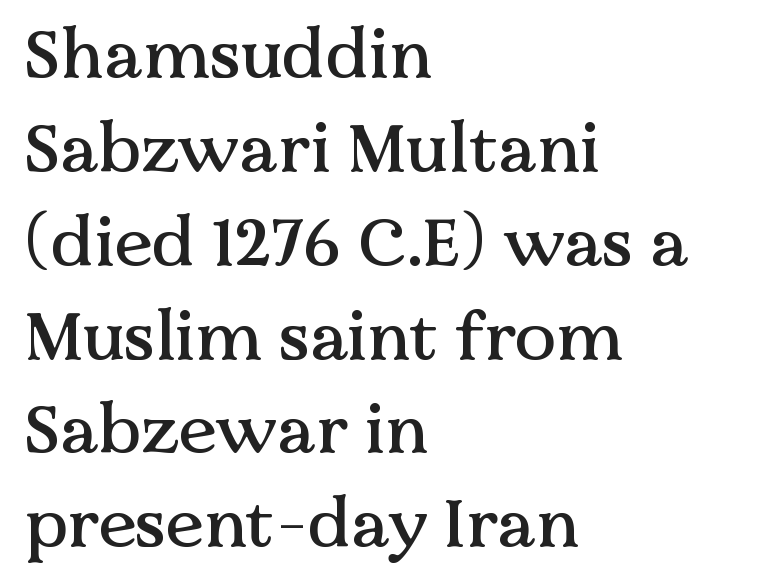
Spacing verdict: proportional, widths tailored to each character. One-word summary of the alignment: left. Any mark beneath the type? The region is blank. Typographically, this falls in the serif category. The type is set solid horizontally, with unmodified tracking. Reading down the column, the eye jumps a familiar distance to each next line.
